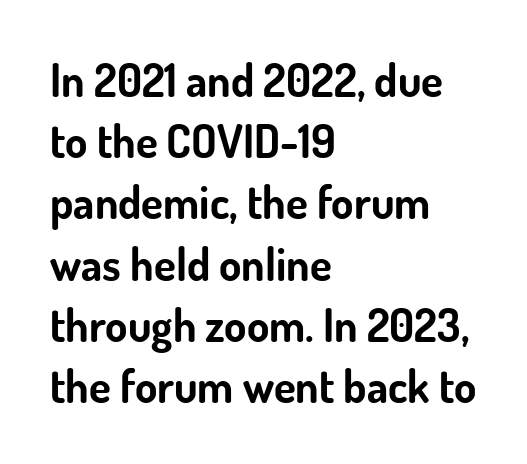
{"serif": "no", "italic": "no", "bold": "yes", "weight": "bold", "width": "normal", "stroke_contrast": "low", "x_height": "small", "monospaced": "no", "underline": "no", "align": "left", "line_spacing": "normal", "line_spacing_ratio": 1.36, "letter_spacing": "normal", "letter_spacing_em": 0.0, "glyph_px": 45}
